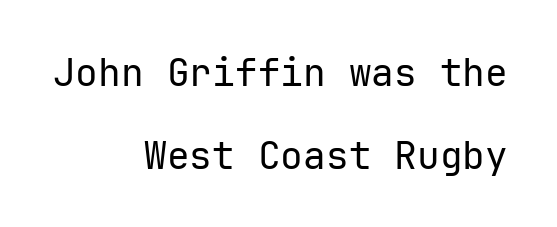
{"serif": "no", "italic": "no", "bold": "no", "weight": "regular", "width": "normal", "stroke_contrast": "low", "x_height": "medium", "underline": "no", "align": "right", "line_spacing": "loose", "line_spacing_ratio": 2.19, "letter_spacing": "normal", "letter_spacing_em": 0.0, "glyph_px": 38}
